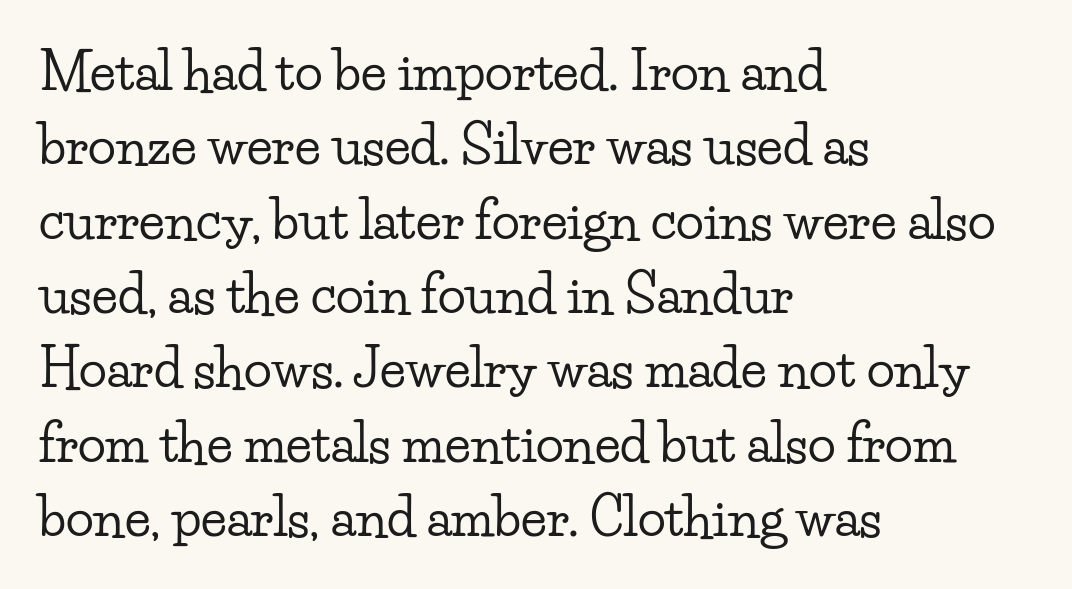
Q: Is the text italic (slanted)? A: No, it is upright.
Q: Is the typeface a serif or a sans-serif typeface? A: Serif.
Q: Is the text underlined? A: No.
Q: How is the paragraph aligned? A: Left-aligned.
Q: Is the spacing between letters normal or unusually wide? A: Normal.
Q: Is the spacing between lines tight, normal or loose? A: Normal.
Q: Width (condensed, normal, or wide)? A: Wide.
Q: Stroke contrast? A: Low.
Q: x-height? A: Small.
Q: Monospaced? A: No.
